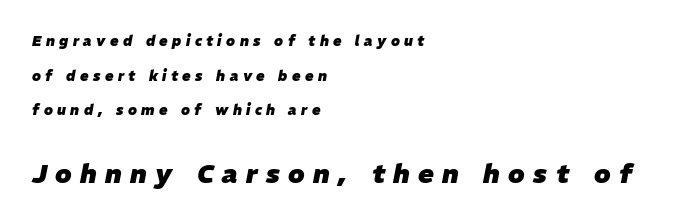
The image shows 26 px bold type, italic (leaning right); set left-aligned, loose line spacing (2.48x), unusually wide letter spacing (+0.32 em), not underlined; the second (bottom) block is 1.86x larger.
